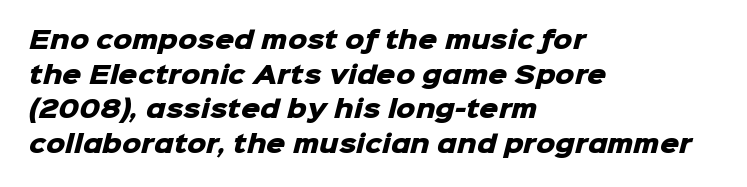
Q: Is the text bold? A: Yes.
Q: Is the text underlined? A: No.
Q: How is the paragraph aligned? A: Left-aligned.
Q: Is the spacing between letters normal or unusually wide? A: Normal.
Q: Is the spacing between lines tight, normal or loose? A: Normal.
